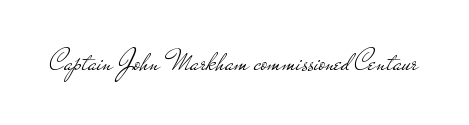
The image shows 30 px light, wide sans-serif type; set normal letter spacing, not underlined; low stroke contrast and a small x-height.
